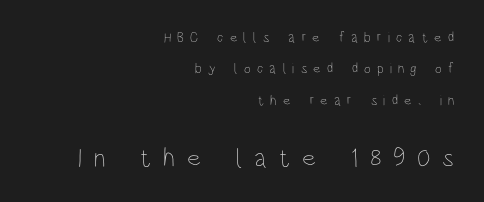
The image shows 26 px text type, upright; set right-aligned, loose line spacing (2.24x), unusually wide letter spacing (+0.45 em), not underlined; the second (bottom) block is 1.86x larger.
